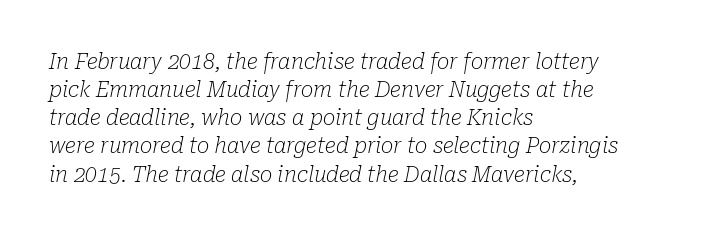
The image shows 21 px text type, italic (leaning right); set left-aligned, normal line spacing (1.34x), normal letter spacing, not underlined.
